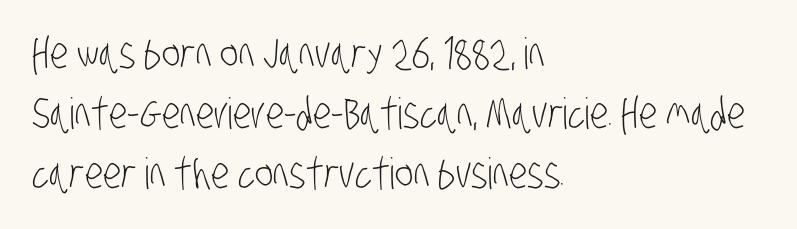
Think of a printed novel: that variable character pitch is what you see here. The letters look calm and open, with moderate or lighter stems. The vertical gap from one line to the next is medium. Inter-character spacing is left at the font's built-in metrics.
